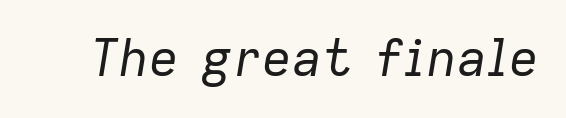
Q: Is the text bold? A: No.
Q: Is the text italic (slanted)? A: Yes, it leans right by about 9 degrees.
Q: Is the text underlined? A: No.
Q: Is the spacing between letters normal or unusually wide? A: Normal.
Q: Width (condensed, normal, or wide)? A: Normal.
Q: Stroke contrast? A: Low.
Q: x-height? A: Medium.
Q: Monospaced? A: No.
